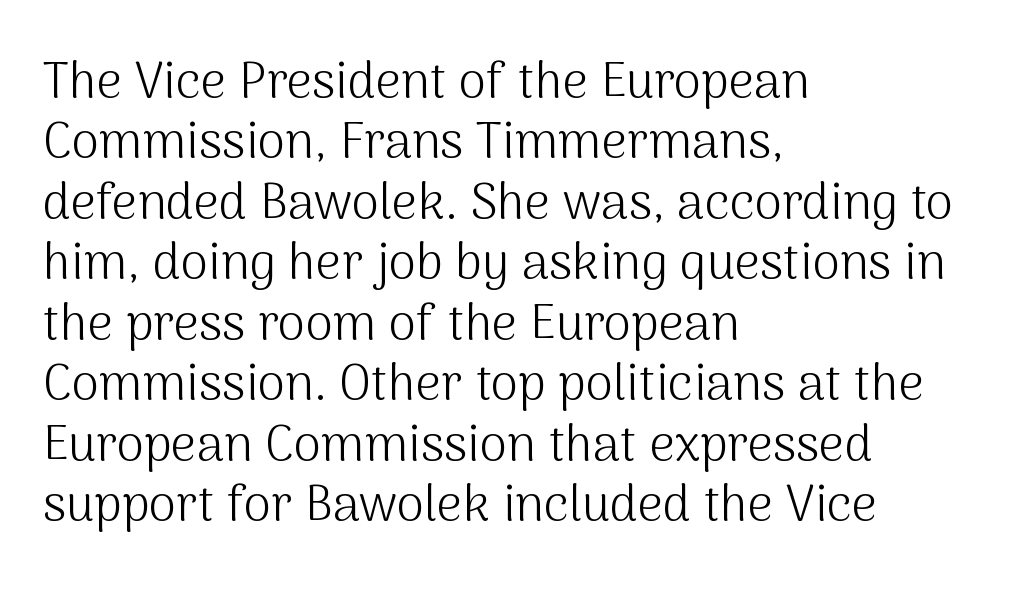
{"serif": "no", "italic": "no", "bold": "no", "weight": "light", "width": "normal", "stroke_contrast": "medium", "x_height": "medium", "monospaced": "no", "underline": "no", "align": "left", "line_spacing_ratio": 1.21, "letter_spacing": "normal", "letter_spacing_em": 0.0, "glyph_px": 50}
